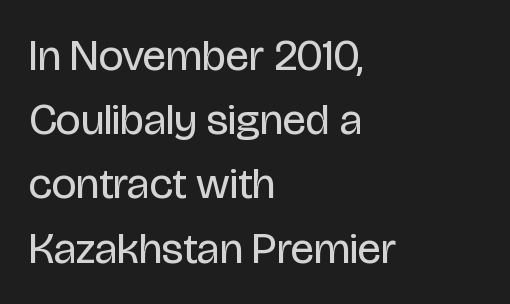
Q: Is the text bold? A: No.
Q: Is the text italic (slanted)? A: No, it is upright.
Q: Is the typeface a serif or a sans-serif typeface? A: Sans-serif.
Q: Is the text underlined? A: No.
Q: How is the paragraph aligned? A: Left-aligned.
Q: Is the spacing between letters normal or unusually wide? A: Normal.
Q: Is the spacing between lines tight, normal or loose? A: Normal.
Q: Width (condensed, normal, or wide)? A: Condensed.
Q: Stroke contrast? A: Low.
Q: x-height? A: Large.
Q: Monospaced? A: No.
